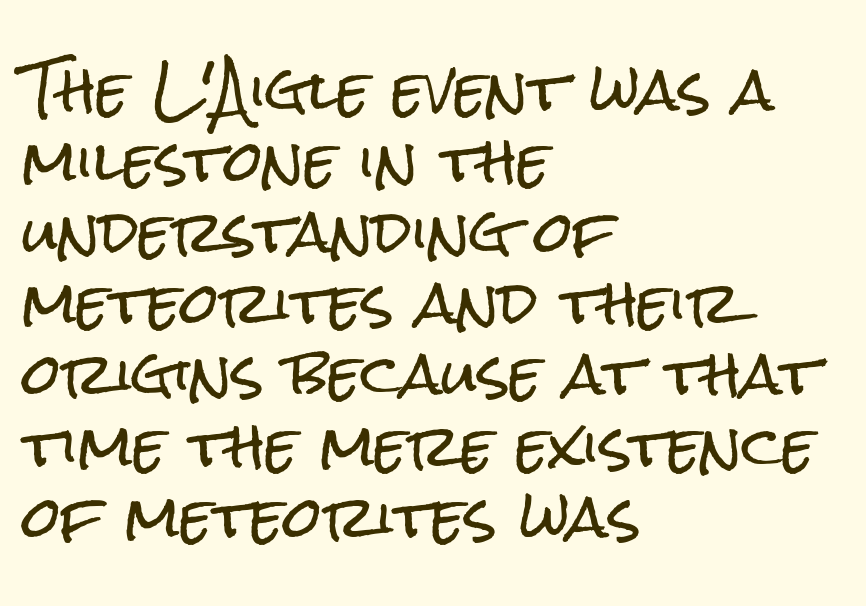
Q: Is the text italic (slanted)? A: No, it is upright.
Q: Is the typeface a serif or a sans-serif typeface? A: Sans-serif.
Q: Is the text underlined? A: No.
Q: How is the paragraph aligned? A: Left-aligned.
Q: Is the spacing between letters normal or unusually wide? A: Normal.
Q: Is the spacing between lines tight, normal or loose? A: Normal.
Q: Width (condensed, normal, or wide)? A: Condensed.
Q: Stroke contrast? A: Low.
Q: x-height? A: Medium.
Q: Monospaced? A: No.
